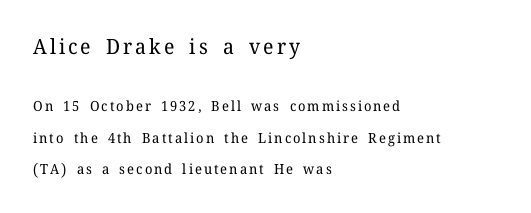
The image shows 21 px text type, upright; set left-aligned, loose line spacing (2.25x), not underlined; the first (top) block is 1.5x larger.
